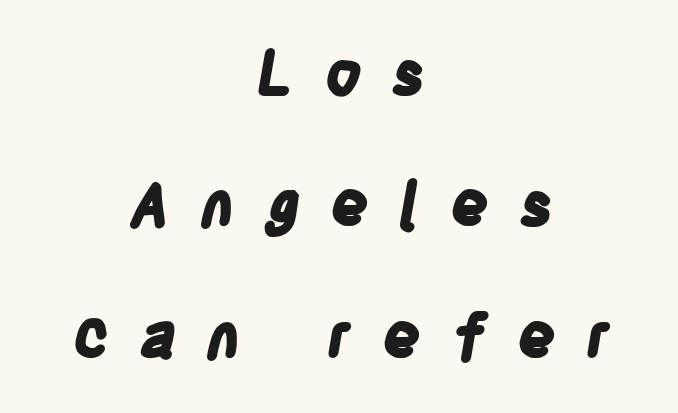
Q: Is the text bold? A: Yes.
Q: Is the typeface a serif or a sans-serif typeface? A: Sans-serif.
Q: Is the text underlined? A: No.
Q: How is the paragraph aligned? A: Centered.
Q: Is the spacing between letters normal or unusually wide? A: Unusually wide.
Q: Is the spacing between lines tight, normal or loose? A: Loose.
Q: Width (condensed, normal, or wide)? A: Condensed.
Q: Stroke contrast? A: Low.
Q: x-height? A: Large.
Q: Monospaced? A: No.
